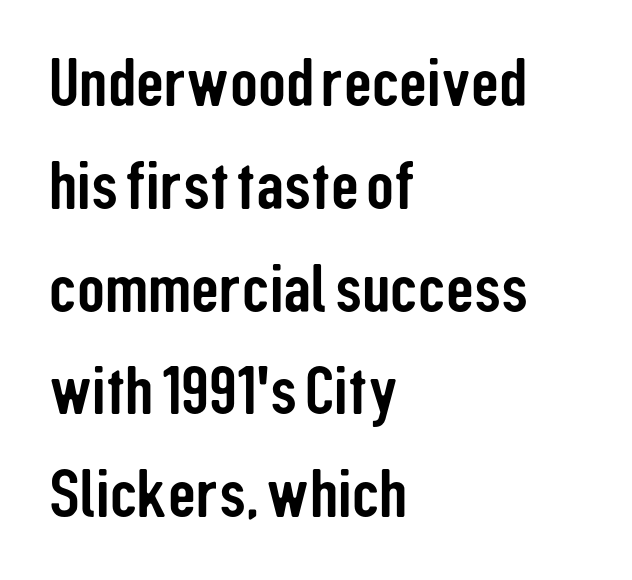
Horizontally, the lines are justified to the leading edge only. Is there much room between lines? A standard amount, neither cramped nor airy. Honestly, the letter spacing is just normal — you wouldn't notice it. Underline: absent. Serif or sans? Sans — the stroke terminals are bare.
